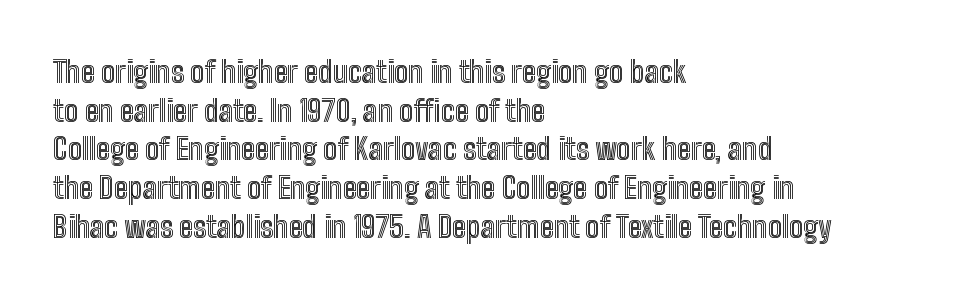
The image shows 30 px condensed type, upright; set left-aligned, normal line spacing (1.29x), normal letter spacing, not underlined; a medium x-height.
